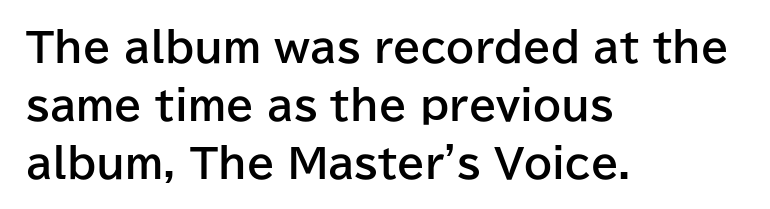
Q: Is the text bold? A: Yes.
Q: Is the text italic (slanted)? A: No, it is upright.
Q: Is the typeface a serif or a sans-serif typeface? A: Sans-serif.
Q: Is the text underlined? A: No.
Q: How is the paragraph aligned? A: Left-aligned.
Q: Is the spacing between letters normal or unusually wide? A: Normal.
Q: Is the spacing between lines tight, normal or loose? A: Normal.
Q: Width (condensed, normal, or wide)? A: Normal.
Q: Stroke contrast? A: Low.
Q: x-height? A: Medium.
Q: Monospaced? A: No.
